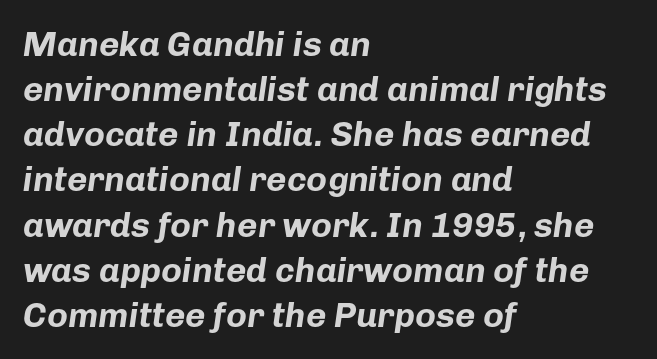
Q: Is the text bold? A: Yes.
Q: Is the text italic (slanted)? A: Yes, it leans right by about 8 degrees.
Q: Is the text underlined? A: No.
Q: How is the paragraph aligned? A: Left-aligned.
Q: Is the spacing between letters normal or unusually wide? A: Normal.
Q: Is the spacing between lines tight, normal or loose? A: Normal.
Q: Width (condensed, normal, or wide)? A: Normal.
Q: Stroke contrast? A: Low.
Q: x-height? A: Medium.
Q: Monospaced? A: No.
